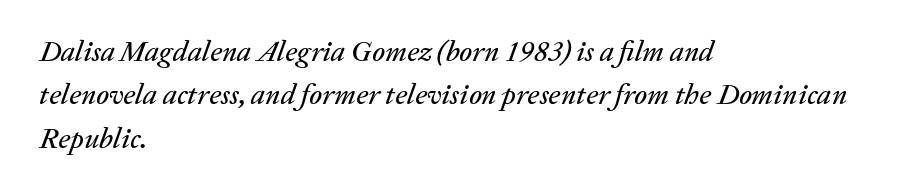
{"italic": "yes", "lean": "right", "slant_degrees": 20, "width": "normal", "stroke_contrast": "low", "x_height": "medium", "monospaced": "no", "underline": "no", "align": "left", "line_spacing": "normal", "line_spacing_ratio": 1.5, "letter_spacing": "normal", "letter_spacing_em": 0.0, "glyph_px": 29}
